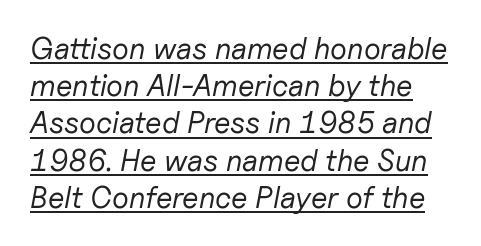
The image shows 30 px regular-weight type, italic (leaning right); set line spacing 1.24x, normal letter spacing, underlined; low stroke contrast and a medium x-height.
